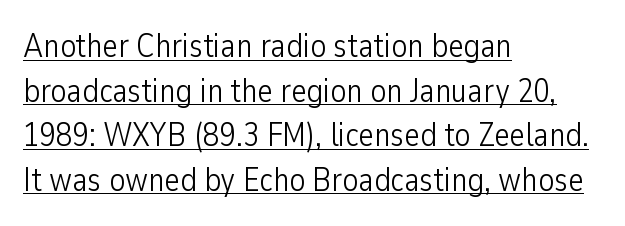
The image shows 33 px light, condensed sans-serif type, upright; set left-aligned, normal line spacing (1.35x), normal letter spacing, underlined; low stroke contrast and a medium x-height.
